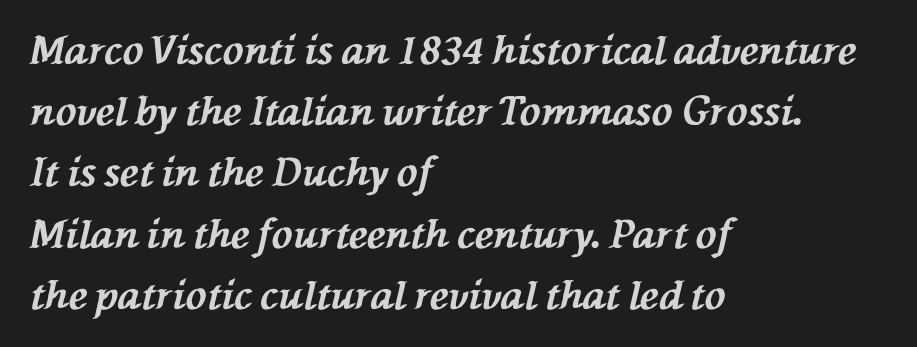
Q: Is the text bold? A: Yes.
Q: Is the text italic (slanted)? A: Yes, it leans left by about 76 degrees.
Q: Is the text underlined? A: No.
Q: How is the paragraph aligned? A: Left-aligned.
Q: Is the spacing between letters normal or unusually wide? A: Normal.
Q: Is the spacing between lines tight, normal or loose? A: Normal.
Q: Width (condensed, normal, or wide)? A: Normal.
Q: Stroke contrast? A: Medium.
Q: x-height? A: Medium.
Q: Monospaced? A: No.
